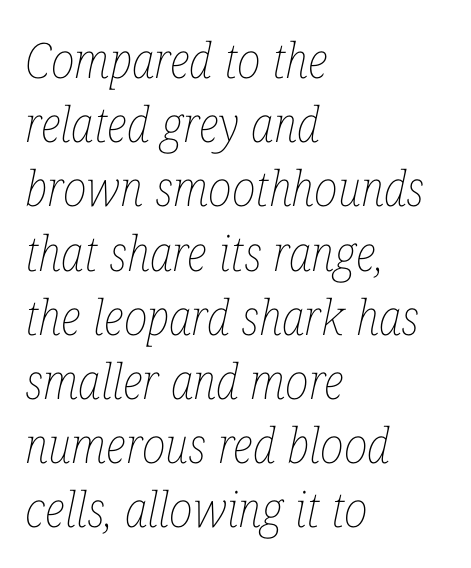
{"italic": "yes", "lean": "right", "slant_degrees": 12, "bold": "no", "weight": "thin", "width": "condensed", "stroke_contrast": "low", "x_height": "medium", "monospaced": "no", "underline": "no", "align": "left", "line_spacing": "normal", "line_spacing_ratio": 1.31, "letter_spacing": "normal", "letter_spacing_em": 0.0, "glyph_px": 49}
